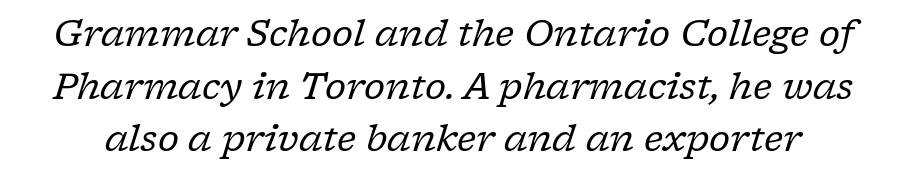
{"serif": "yes", "italic": "yes", "lean": "right", "slant_degrees": 17, "bold": "no", "weight": "regular", "width": "normal", "stroke_contrast": "low", "x_height": "medium", "monospaced": "no", "underline": "no", "line_spacing": "normal", "line_spacing_ratio": 1.46, "letter_spacing": "normal", "letter_spacing_em": 0.0, "glyph_px": 36}
